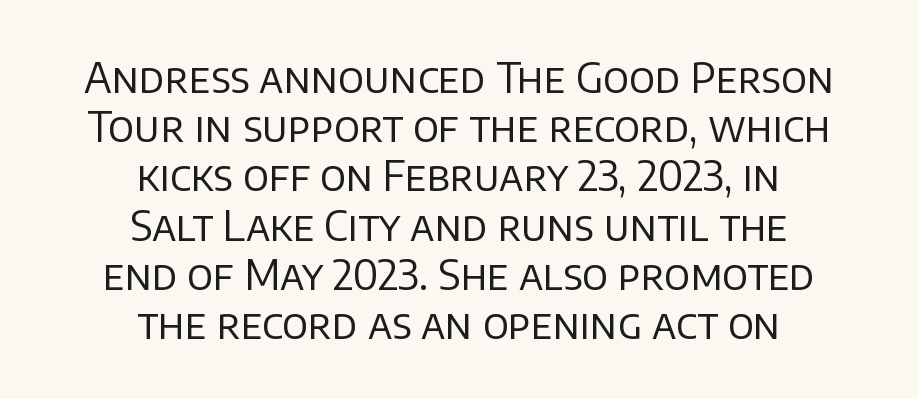
Q: Is the text bold? A: No.
Q: Is the text italic (slanted)? A: No, it is upright.
Q: Is the typeface a serif or a sans-serif typeface? A: Sans-serif.
Q: Is the text underlined? A: No.
Q: How is the paragraph aligned? A: Centered.
Q: Is the spacing between letters normal or unusually wide? A: Normal.
Q: Width (condensed, normal, or wide)? A: Normal.
Q: Stroke contrast? A: Low.
Q: x-height? A: Large.
Q: Monospaced? A: No.
